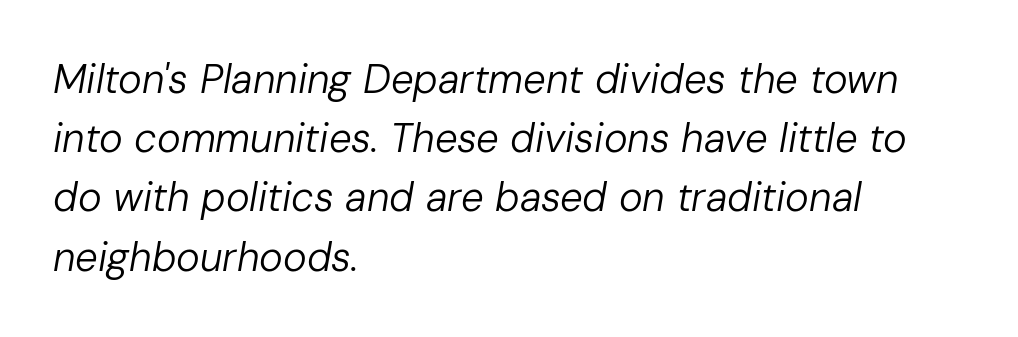
The image shows 40 px regular-weight type, italic (leaning right); set left-aligned, normal line spacing (1.48x), normal letter spacing, not underlined; low stroke contrast and a medium x-height.
